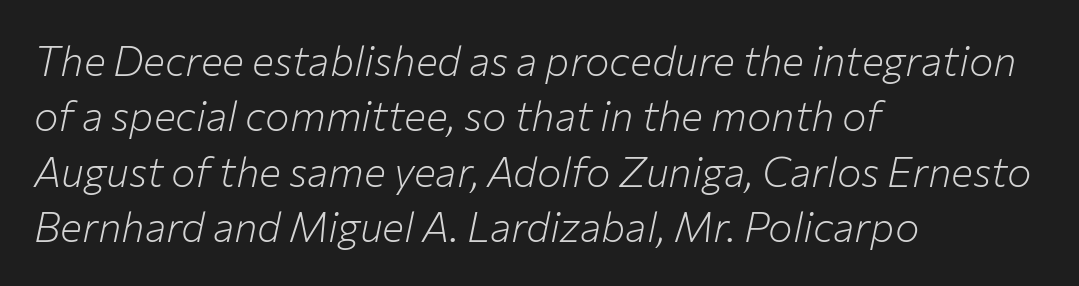
{"italic": "yes", "lean": "right", "slant_degrees": 12, "bold": "no", "weight": "light", "width": "normal", "stroke_contrast": "low", "x_height": "medium", "monospaced": "no", "underline": "no", "align": "left", "line_spacing": "normal", "line_spacing_ratio": 1.35, "letter_spacing": "normal", "letter_spacing_em": 0.0, "glyph_px": 41}
